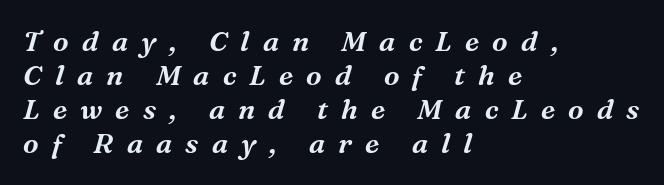
{"serif": "yes", "italic": "yes", "lean": "right", "slant_degrees": 16, "width": "normal", "stroke_contrast": "medium", "x_height": "medium", "monospaced": "no", "underline": "no", "align": "left", "line_spacing_ratio": 1.22, "letter_spacing": "wide", "letter_spacing_em": 0.47, "glyph_px": 28}
